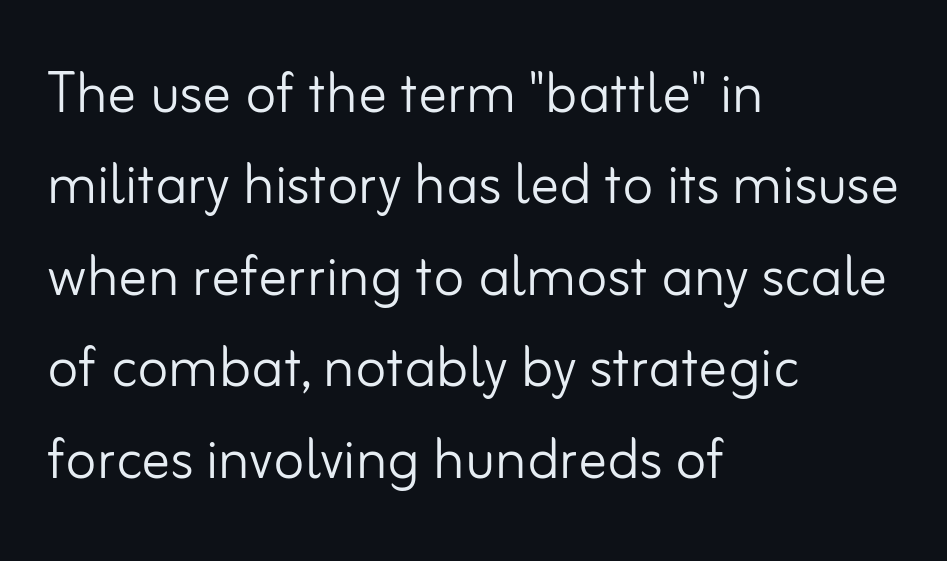
The image shows 72 px light sans-serif type, upright; set left-aligned, normal line spacing (1.27x), normal letter spacing, not underlined; low stroke contrast and a small x-height.
